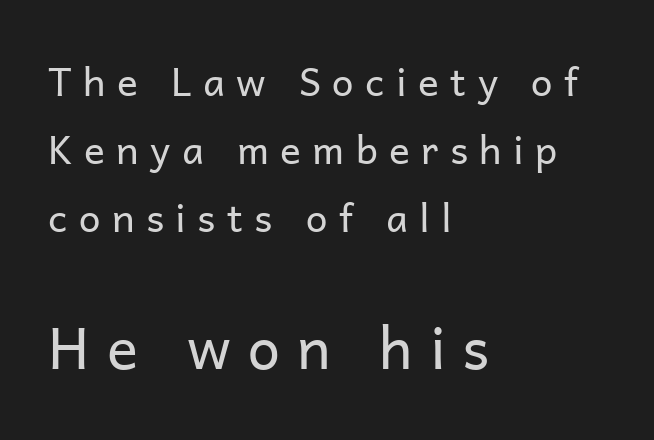
{"serif": "no", "italic": "no", "bold": "no", "weight": "regular", "width": "normal", "stroke_contrast": "low", "x_height": "medium", "monospaced": "no", "underline": "no", "align": "left", "line_spacing_ratio": 1.74, "letter_spacing": "wide", "letter_spacing_em": 0.29, "larger_block": "second", "size_ratio": 1.49, "glyph_px": 58}
